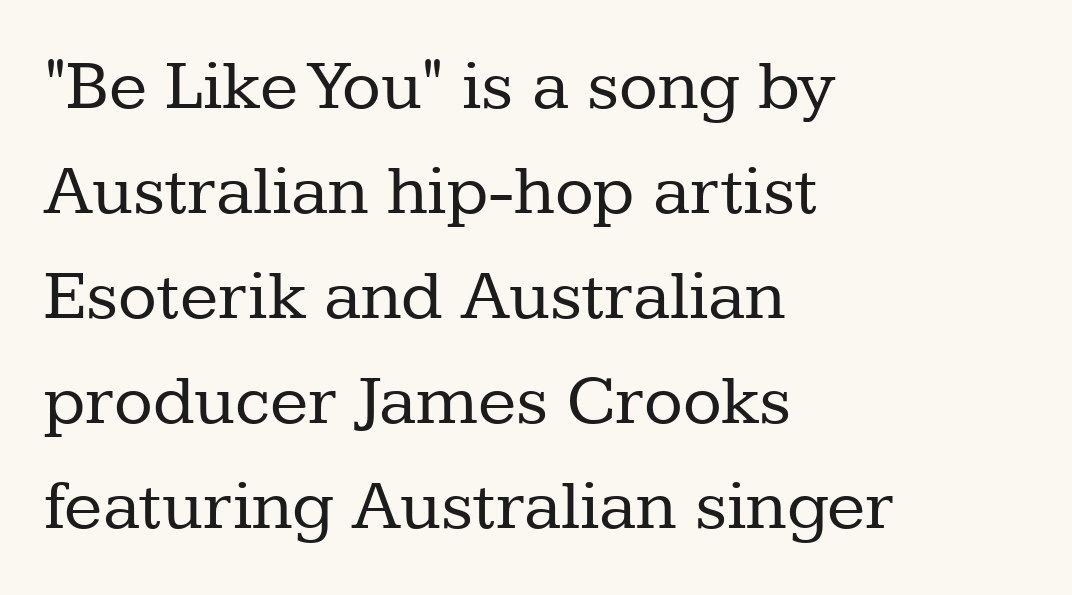
The image shows 71 px regular-weight serif type, upright; set left-aligned, normal line spacing (1.48x), normal letter spacing, not underlined; low stroke contrast and a medium x-height.
